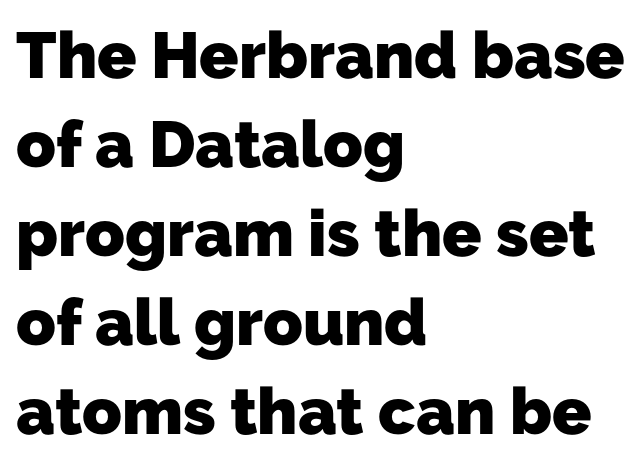
{"serif": "no", "bold": "yes", "weight": "heavy", "width": "normal", "stroke_contrast": "low", "x_height": "medium", "monospaced": "no", "underline": "no", "align": "left", "line_spacing": "normal", "line_spacing_ratio": 1.37, "letter_spacing": "normal", "letter_spacing_em": 0.0, "glyph_px": 65}
